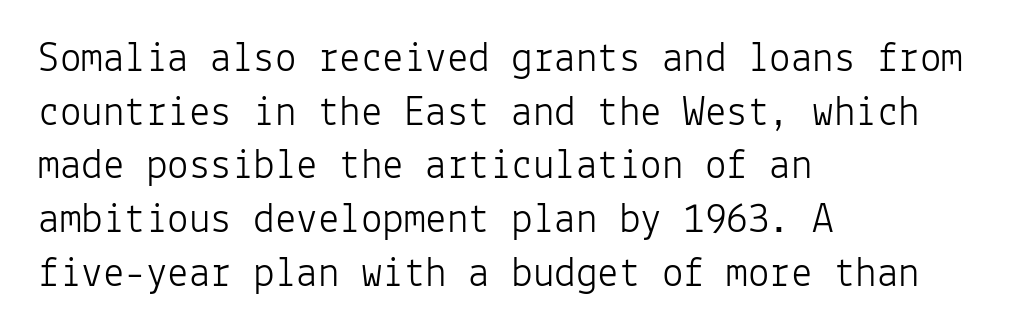
{"serif": "no", "italic": "no", "bold": "no", "weight": "light", "width": "normal", "stroke_contrast": "low", "x_height": "medium", "monospaced": "yes", "underline": "no", "align": "left", "line_spacing": "normal", "line_spacing_ratio": 1.25, "letter_spacing": "normal", "letter_spacing_em": 0.0, "glyph_px": 43}
